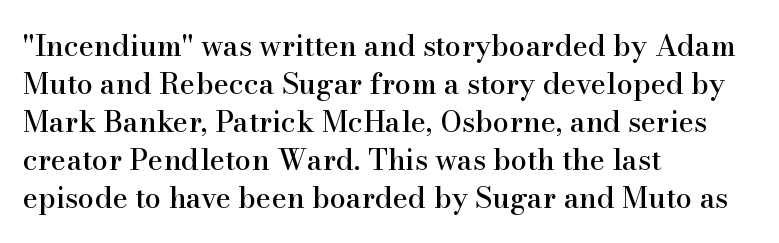
The axis of the letterforms is exactly vertical. Horizontal alignment here is leftward, the default for most running prose. Font category for this specimen: serif. Inter-character spacing is left at the font's built-in metrics. Varying glyph widths throughout — classic text-font behaviour. The leading is moderate, giving the passage an even texture.
